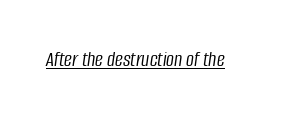
{"italic": "yes", "lean": "right", "slant_degrees": 8, "bold": "no", "underline": "yes", "letter_spacing": "normal", "letter_spacing_em": 0.0, "glyph_px": 22}
